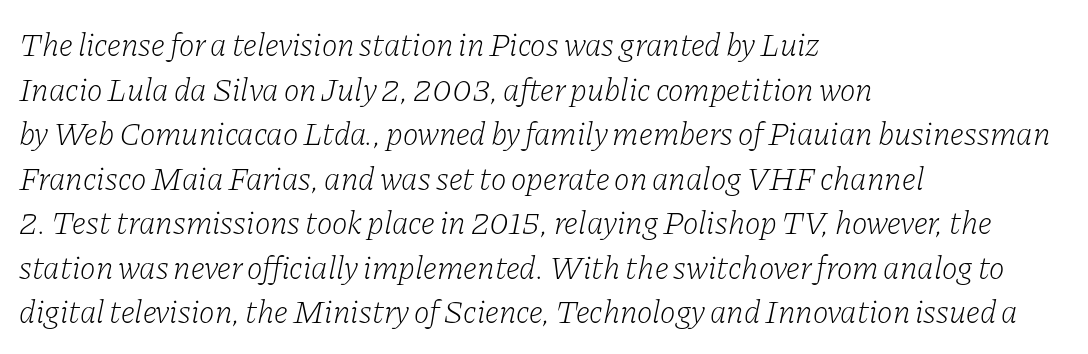
Looks like regular typesetting: each glyph gets only the width it needs. The leading is moderate, giving the passage an even texture. Bare-footed words on every line. Typographically, this falls in the serif category. Rendered with sloped, italic letterforms.
